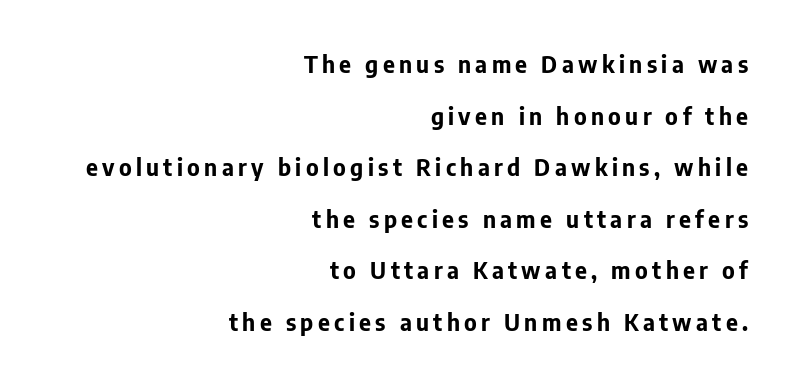
Reading down the column, the eye jumps a long way to each next line. This rendering uses right alignment, leaving the left contour irregular. Compared with an ordinary text face, these strokes are far heavier — a full bold. Bare-footed words on every line.
